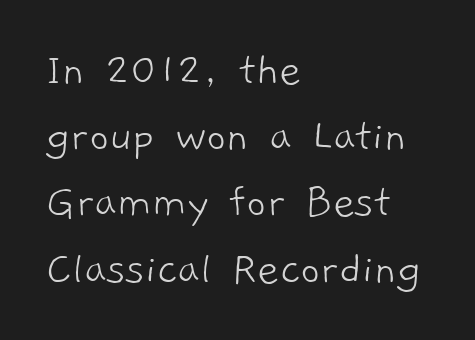
The image shows 48 px light sans-serif type; set left-aligned, normal line spacing (1.38x), normal letter spacing, not underlined; low stroke contrast and a medium x-height.
